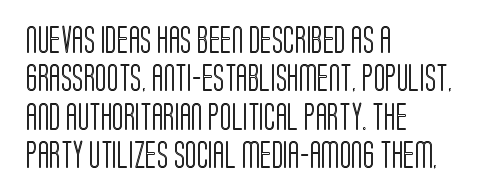
Compared with typical paragraphs, the rows here are spaced about the same. Posture: straight, roman, zero tilt. Inter-character spacing is left at the font's built-in metrics. The space beneath each line is pristine and unruled. The compositor pushed each line to the left boundary.
